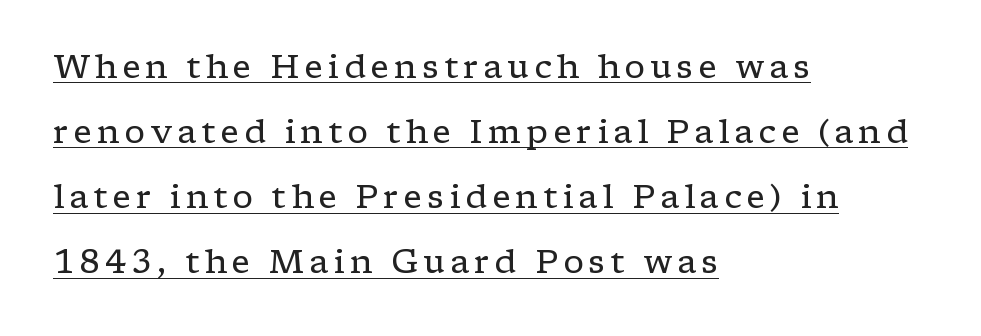
Typeset ragged right — the left edge is the straight one. A typesetter would call this proportional, since set widths differ per character. The font's upright variant was chosen for this text. What decoration does the sample have? An underline. Check where the strokes stop: tiny serifs finish them off. Rows of type keep a wide berth in the vertical direction.
